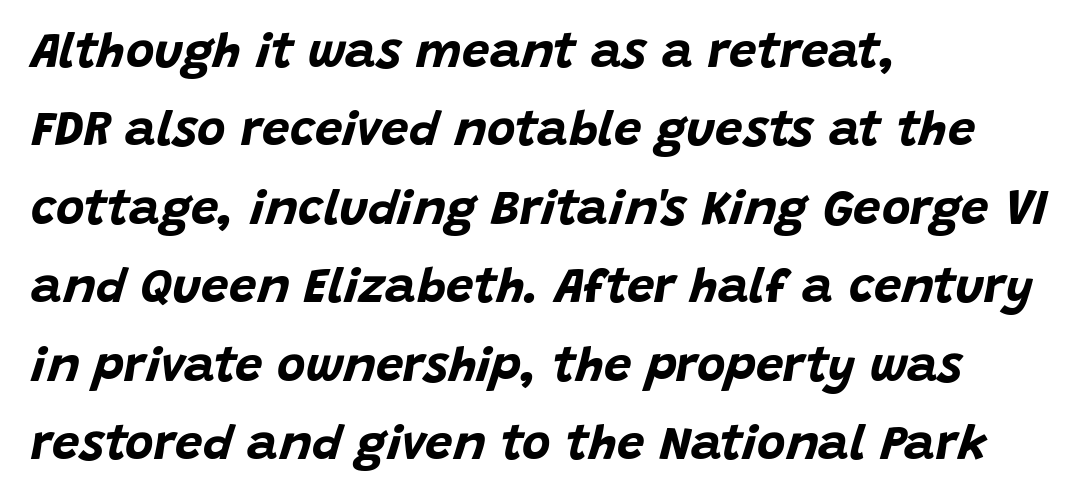
Is the type slanted? Yes — the strokes lean at a clear angle. These lines are rendered in a variable-pitch font. Words float on clear page, feet unadorned. Characters follow at the spacing the type designer built in. Horizontal bands of white between lines are of average thickness.
